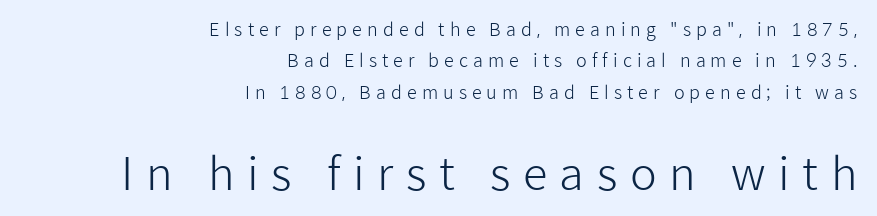
Q: Is the text bold? A: No.
Q: Is the text italic (slanted)? A: No, it is upright.
Q: Is the typeface a serif or a sans-serif typeface? A: Sans-serif.
Q: Is the text underlined? A: No.
Q: How is the paragraph aligned? A: Right-aligned.
Q: Is the spacing between letters normal or unusually wide? A: Unusually wide.
Q: Which block of text is set in a larger size, the first (top) or the second (bottom)? A: The second (bottom) one.
Q: Width (condensed, normal, or wide)? A: Normal.
Q: Stroke contrast? A: Low.
Q: x-height? A: Medium.
Q: Monospaced? A: No.
